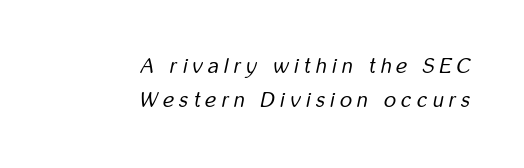
{"italic": "yes", "lean": "right", "slant_degrees": 12, "bold": "no", "underline": "no", "align": "right", "line_spacing": "normal", "line_spacing_ratio": 1.63, "letter_spacing": "wide", "letter_spacing_em": 0.26, "glyph_px": 21}
